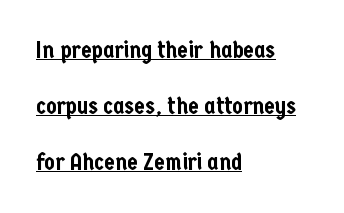
The block of text is sparse from top to bottom, with ample space between rows. Standard letterfit; no display-style spreading of the glyphs. Notice how the passage keeps a crisp vertical edge on the left only. Glance below the letters and you will spot a drawn line. Is there any slant? The stems are plumb.
